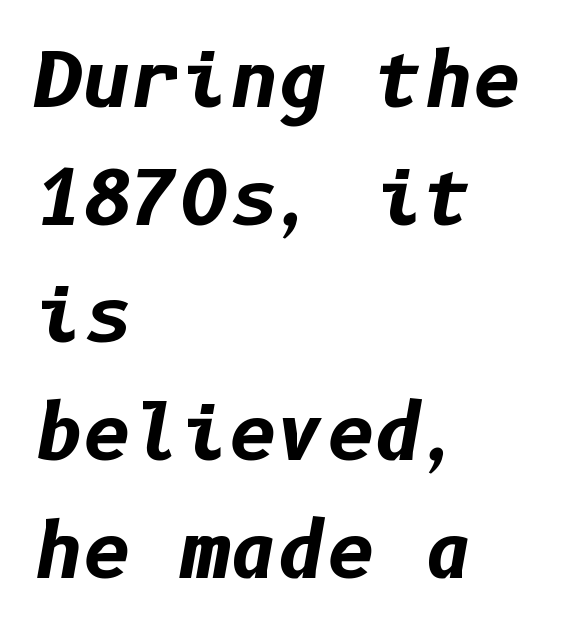
Words float on clear page, feet unadorned. The rendering uses a moderate line-height, typical for paragraphs. Does the weight exceed regular? Yes, all the way to bold. This sample uses an oblique cut, with every glyph tilted off the vertical. Reading down the block, your eye returns to a fixed left position each line. Here the glyphs are tracked normally, forming tight word shapes.
